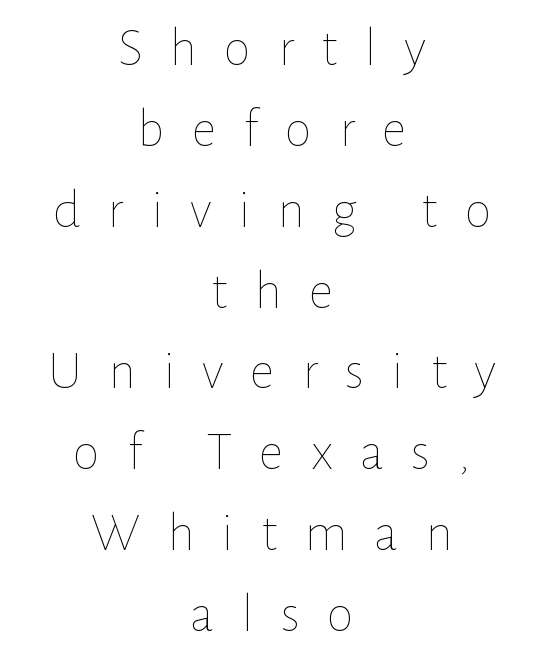
{"italic": "no", "bold": "no", "weight": "thin", "width": "normal", "stroke_contrast": "low", "x_height": "medium", "monospaced": "no", "underline": "no", "align": "center", "line_spacing": "normal", "line_spacing_ratio": 1.47, "letter_spacing": "wide", "letter_spacing_em": 0.49, "glyph_px": 55}
